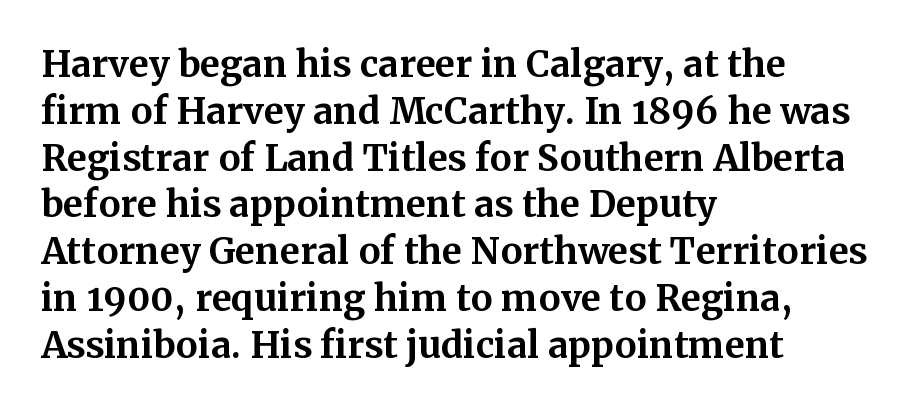
Q: Is the text bold? A: Yes.
Q: Is the text italic (slanted)? A: No, it is upright.
Q: Is the typeface a serif or a sans-serif typeface? A: Serif.
Q: Is the text underlined? A: No.
Q: How is the paragraph aligned? A: Left-aligned.
Q: Is the spacing between letters normal or unusually wide? A: Normal.
Q: Is the spacing between lines tight, normal or loose? A: Normal.
Q: Width (condensed, normal, or wide)? A: Normal.
Q: Stroke contrast? A: Medium.
Q: x-height? A: Medium.
Q: Monospaced? A: No.
